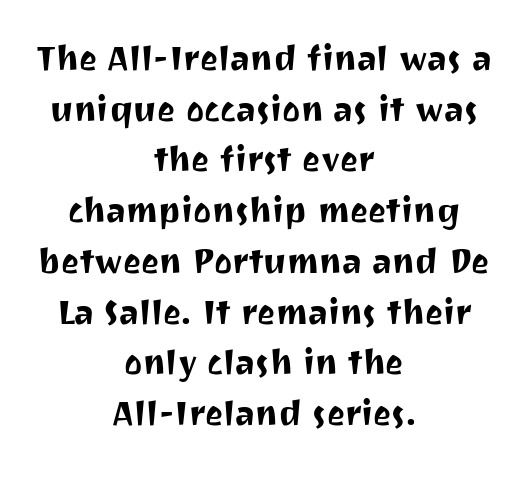
{"serif": "no", "italic": "no", "width": "normal", "stroke_contrast": "medium", "x_height": "medium", "monospaced": "no", "underline": "no", "align": "center", "line_spacing_ratio": 1.18, "letter_spacing": "normal", "letter_spacing_em": 0.0, "glyph_px": 43}
